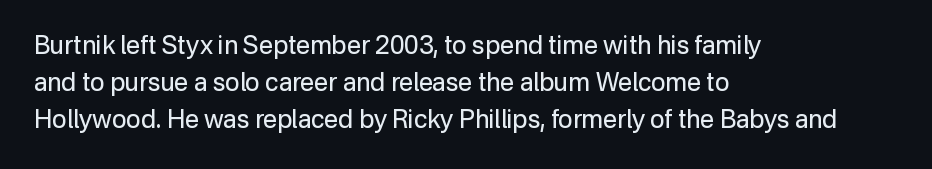
The image shows 25 px text type, upright; set left-aligned, normal line spacing (1.49x), normal letter spacing, not underlined.
